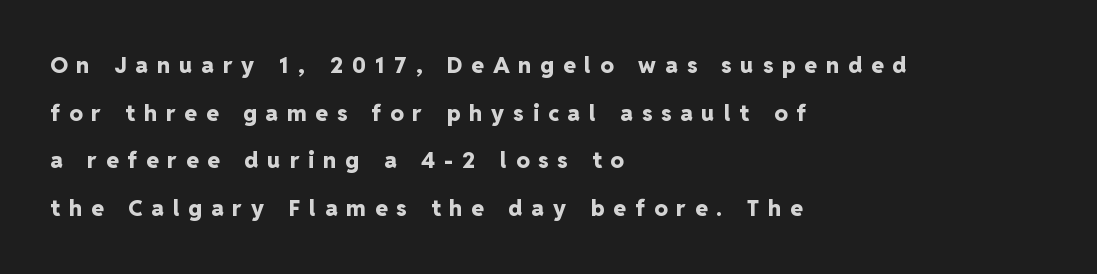
Q: Is the text bold? A: Yes.
Q: Is the text italic (slanted)? A: No, it is upright.
Q: Is the text underlined? A: No.
Q: How is the paragraph aligned? A: Left-aligned.
Q: Is the spacing between letters normal or unusually wide? A: Unusually wide.
Q: Is the spacing between lines tight, normal or loose? A: Loose.
